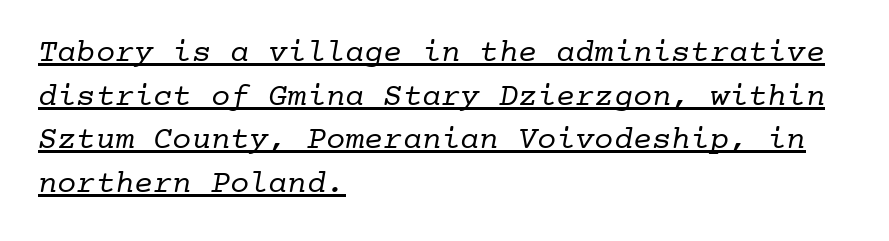
The image shows 32 px regular-weight serif type, monospaced; set left-aligned, normal line spacing (1.36x), normal letter spacing, underlined; low stroke contrast and a medium x-height.
